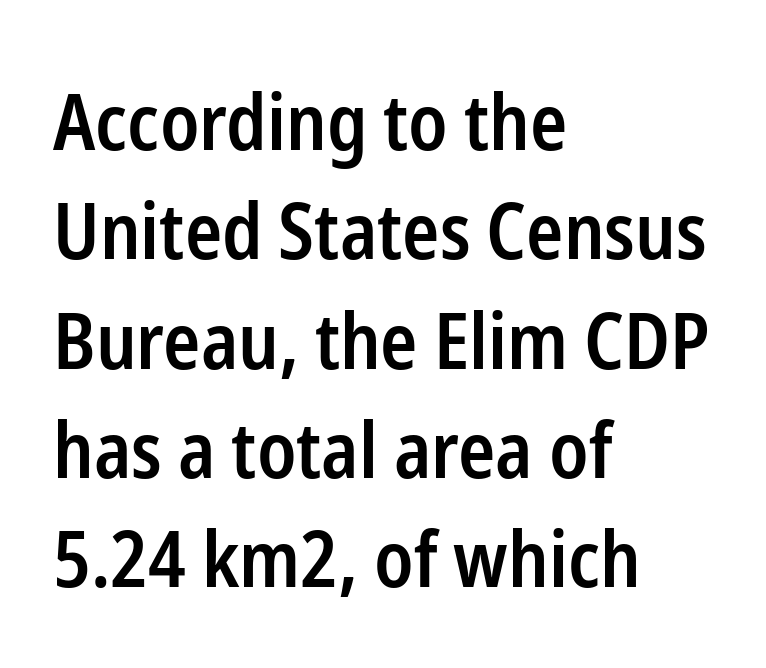
How would I describe the line gaps? Plain and ordinary. Honestly, there is no underline to notice here at all. In terms of weight, the rendering is demibold, just under bold. A student would call this left alignment; a typographer would say flush left, rag right. What kind of face is this? One without serifs — a sans.
